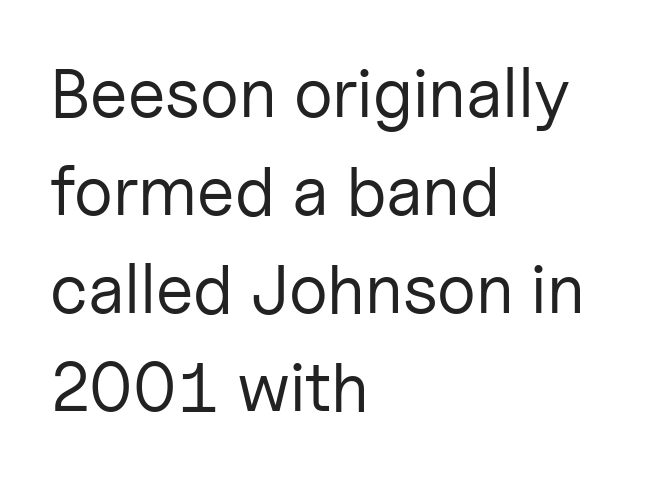
{"serif": "no", "italic": "no", "bold": "no", "weight": "regular", "width": "normal", "stroke_contrast": "low", "x_height": "medium", "monospaced": "no", "underline": "no", "align": "left", "line_spacing": "normal", "line_spacing_ratio": 1.42, "letter_spacing": "normal", "letter_spacing_em": 0.0, "glyph_px": 69}
